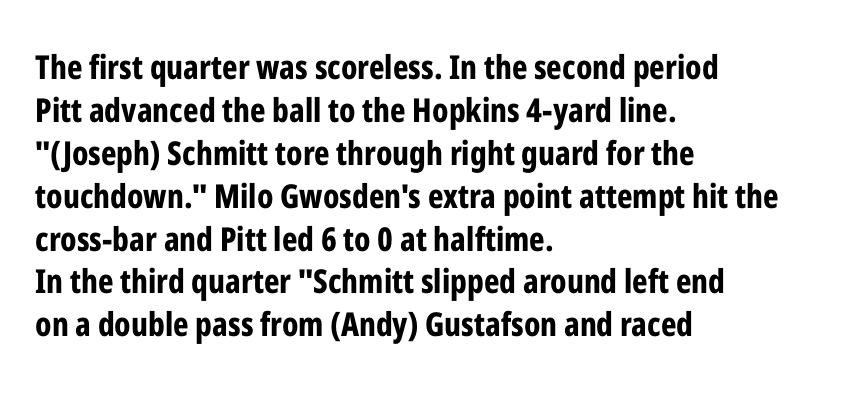
The image shows 33 px bold, condensed sans-serif type, upright; set left-aligned, normal line spacing (1.3x), normal letter spacing, not underlined; low stroke contrast and a medium x-height.
